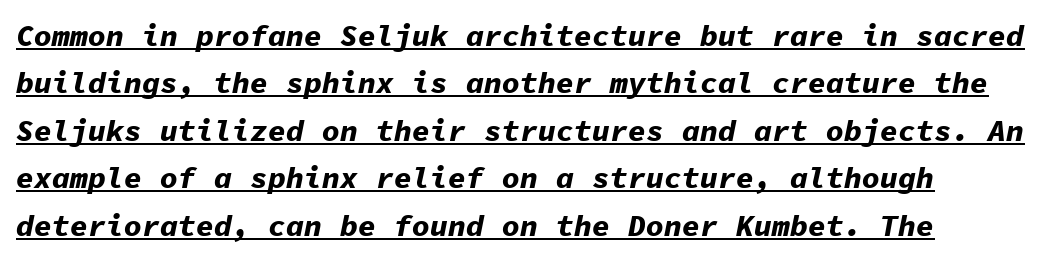
The image shows 30 px bold type, italic (leaning right), monospaced; set normal line spacing (1.58x), normal letter spacing, underlined; low stroke contrast and a medium x-height.
